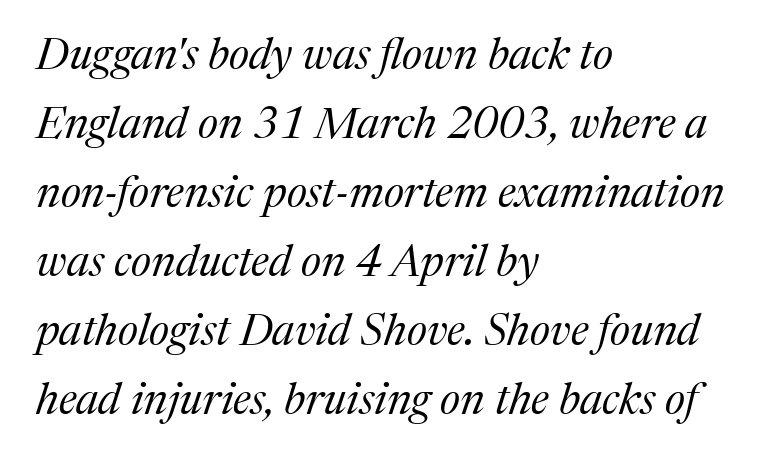
The image shows 44 px regular-weight serif type, italic (leaning right); set left-aligned, normal line spacing (1.57x), normal letter spacing, not underlined; medium stroke contrast and a medium x-height.
